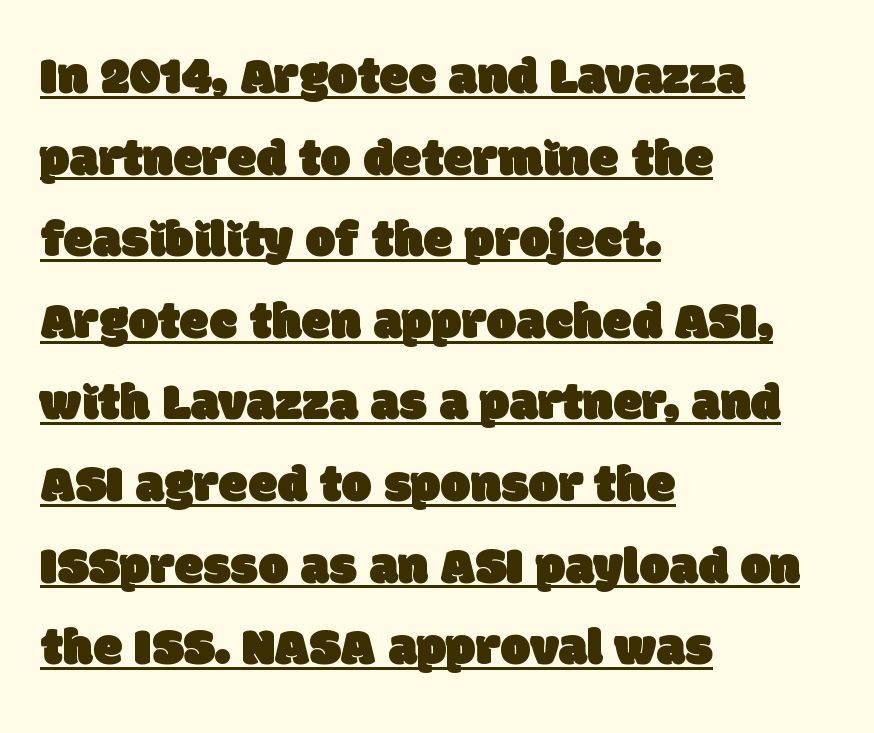
{"serif": "no", "width": "normal", "stroke_contrast": "low", "x_height": "large", "monospaced": "no", "underline": "yes", "align": "left", "line_spacing": "normal", "line_spacing_ratio": 1.54, "letter_spacing": "normal", "letter_spacing_em": 0.0, "glyph_px": 53}
